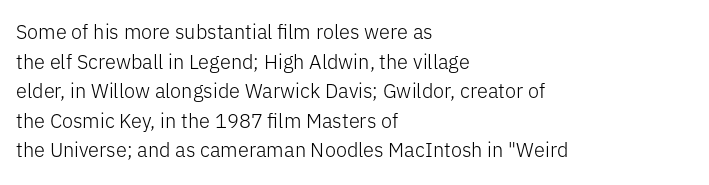
Q: Is the text bold? A: No.
Q: Is the text italic (slanted)? A: No, it is upright.
Q: Is the text underlined? A: No.
Q: How is the paragraph aligned? A: Left-aligned.
Q: Is the spacing between letters normal or unusually wide? A: Normal.
Q: Is the spacing between lines tight, normal or loose? A: Normal.
